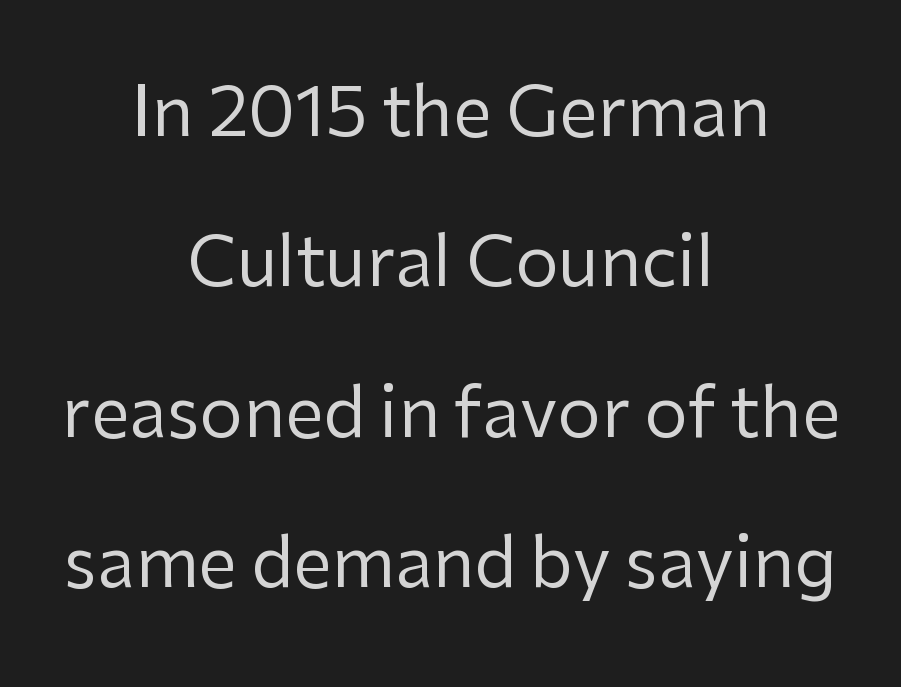
{"serif": "no", "italic": "no", "bold": "no", "weight": "regular", "width": "normal", "stroke_contrast": "low", "x_height": "medium", "monospaced": "no", "underline": "no", "align": "center", "line_spacing": "loose", "line_spacing_ratio": 2.18, "letter_spacing": "normal", "letter_spacing_em": 0.0, "glyph_px": 69}
